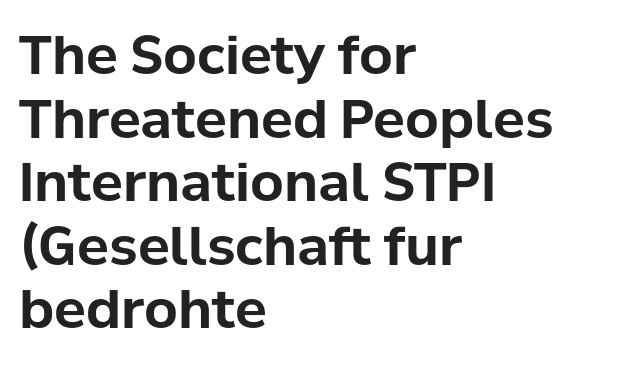
The image shows 53 px bold sans-serif type, upright; set left-aligned, line spacing 1.2x, normal letter spacing, not underlined; low stroke contrast and a medium x-height.
